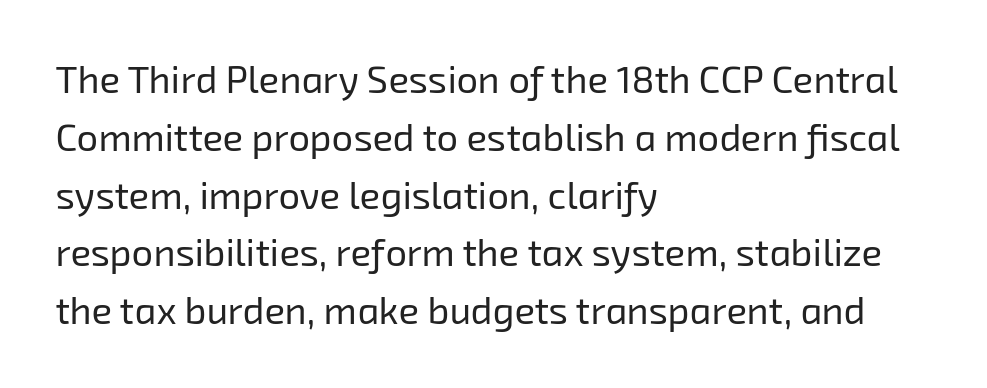
The image shows 38 px regular-weight sans-serif type; set left-aligned, normal line spacing (1.52x), normal letter spacing, not underlined; low stroke contrast and a medium x-height.
